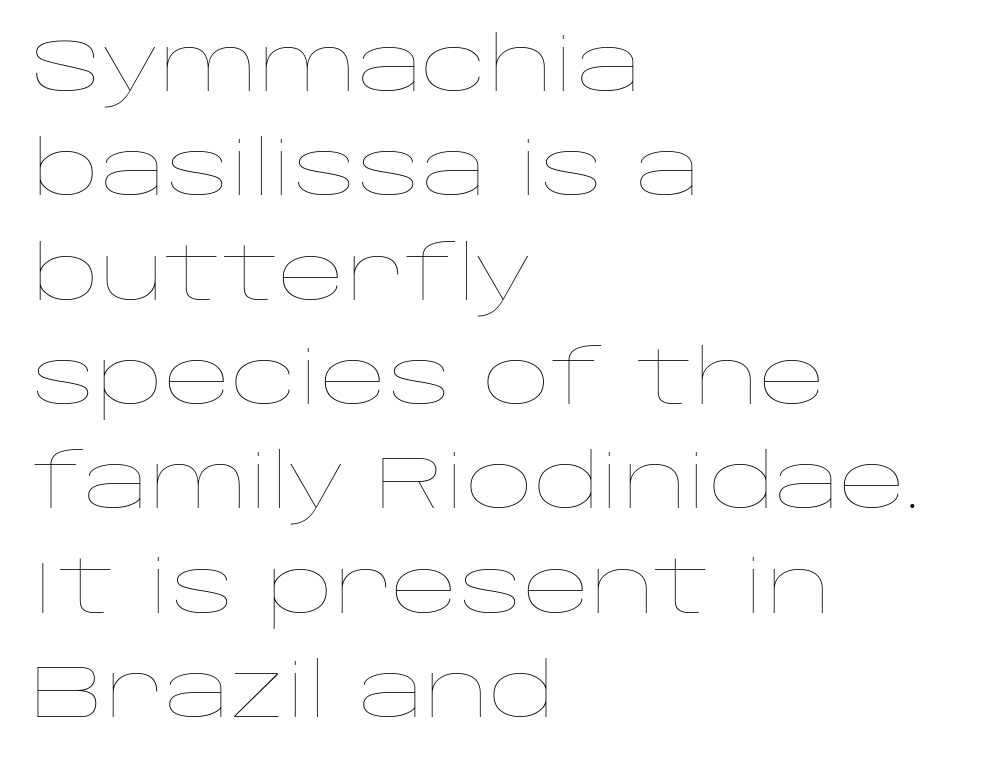
Students, note that the glyphs here touch the page at normal intervals. Is the block centered? No — it sits flush against the left margin. A bare baseline throughout the passage. Quick note: interline space is typical.
